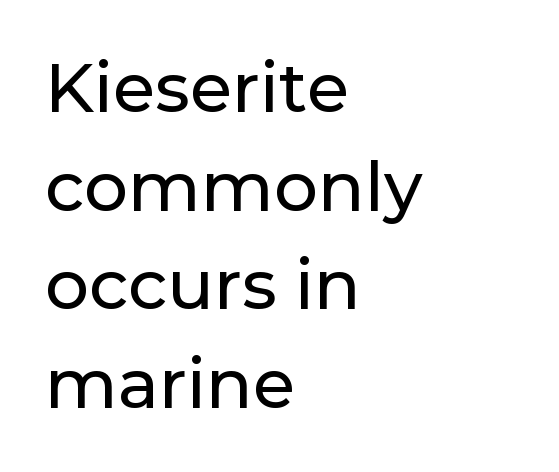
Q: Is the text italic (slanted)? A: No, it is upright.
Q: Is the typeface a serif or a sans-serif typeface? A: Sans-serif.
Q: Is the text underlined? A: No.
Q: How is the paragraph aligned? A: Left-aligned.
Q: Is the spacing between letters normal or unusually wide? A: Normal.
Q: Is the spacing between lines tight, normal or loose? A: Normal.
Q: Width (condensed, normal, or wide)? A: Normal.
Q: Stroke contrast? A: Low.
Q: x-height? A: Medium.
Q: Monospaced? A: No.
